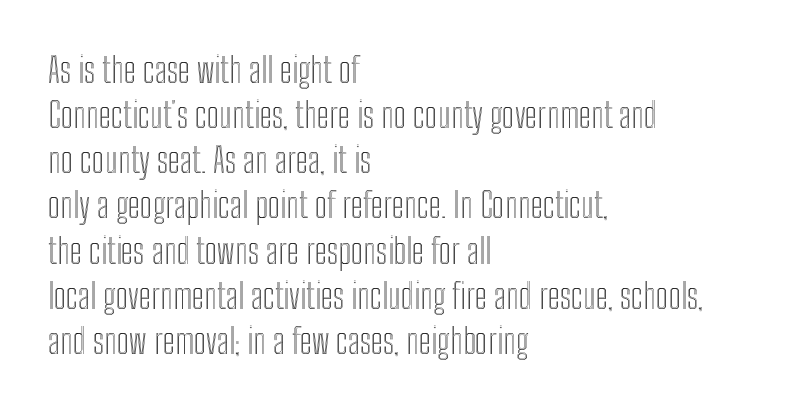
{"italic": "no", "width": "condensed", "x_height": "medium", "monospaced": "no", "underline": "no", "align": "left", "line_spacing": "normal", "line_spacing_ratio": 1.29, "letter_spacing": "normal", "letter_spacing_em": 0.0, "glyph_px": 35}
